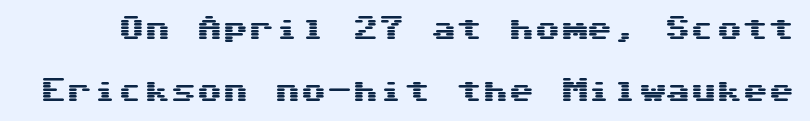
Vertically, the passage feels expansive, rows floating well apart. The foot of each line stays bare and open. The typography opts for an upright posture over an oblique one. Glyph-to-glyph distance matches everyday printed text.
